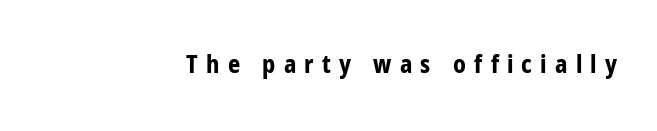
The lines in this sample share a right terminus and differ only in where they begin. Only glyphs here, with clear space below each row. The type sits square on the baseline with zero lean. A full-strength bold gives these letters their thick strokes. Loose tracking; the words dissolve into strings of separated letters.
